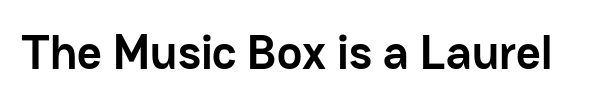
{"serif": "no", "italic": "no", "bold": "yes", "weight": "semibold", "width": "normal", "stroke_contrast": "low", "x_height": "medium", "monospaced": "no", "underline": "no", "letter_spacing": "normal", "letter_spacing_em": 0.0, "glyph_px": 48}
